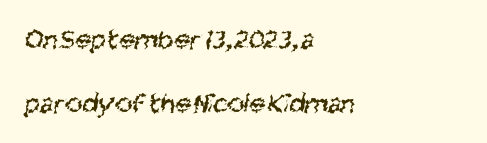
The typesetter chose a ragged-right arrangement here. The gap between lines stays unmarked. Each stroke keeps to a modest, everyday thickness or less. Summary of vertical rhythm: relaxed, with wide interline spacing. The letters sit at their default tracking, neither squeezed nor spread.
